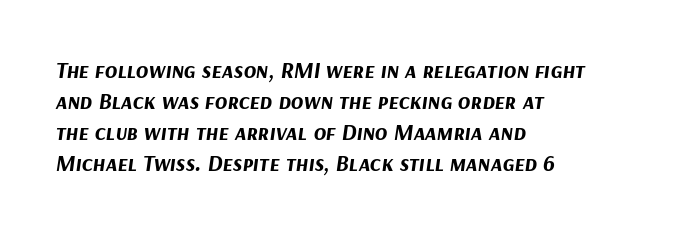
The image shows 23 px bold type, italic (leaning right); set left-aligned, normal line spacing (1.35x), normal letter spacing, not underlined.
